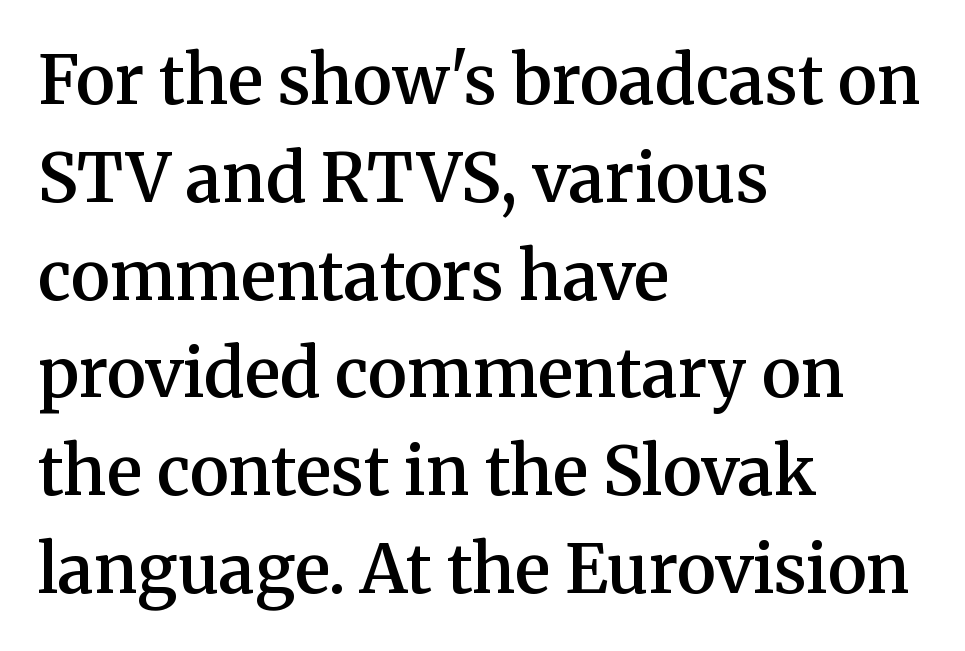
Unlike a clean sans, this face finishes its strokes with serifs. On the weight axis this lands at semibold, roughly 600. Evenly set lines give the paragraph a standard silhouette. Compared with typical body copy, the letter spacing here is the same. The specimen omits any rule beneath the text block's lines.
